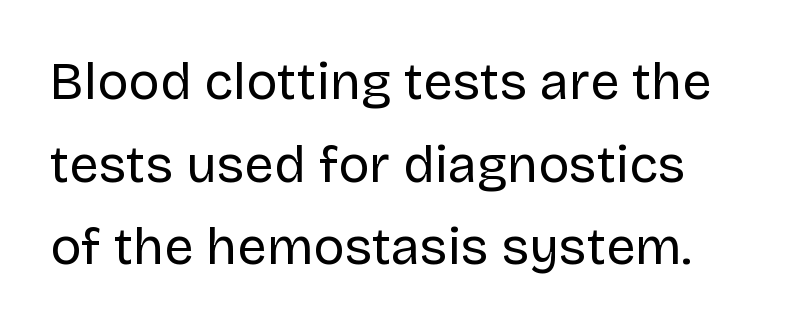
One glance says typical: line gaps are just what's usual. Heft: none added — not bold. Spacing verdict: proportional, widths tailored to each character. Upright lettering throughout. There is no visible air inserted between adjacent glyphs. The face used here is a sans, in the tradition of grotesques and geometrics.
